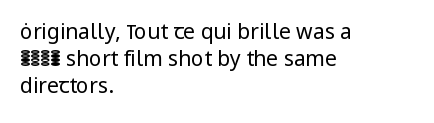
The image shows 21 px text type, upright; set left-aligned, normal line spacing (1.29x), normal letter spacing, not underlined.
